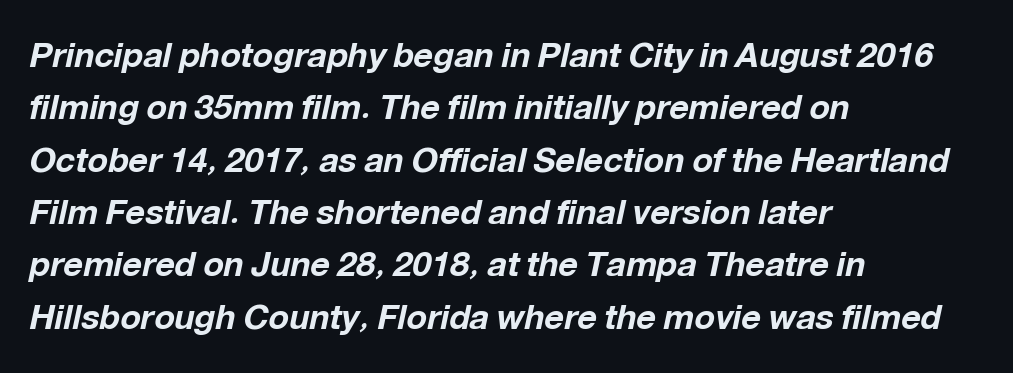
{"italic": "yes", "lean": "right", "slant_degrees": 12, "bold": "yes", "weight": "bold", "width": "normal", "stroke_contrast": "low", "x_height": "medium", "monospaced": "no", "underline": "no", "align": "left", "line_spacing": "normal", "line_spacing_ratio": 1.54, "letter_spacing": "normal", "letter_spacing_em": 0.0, "glyph_px": 34}
